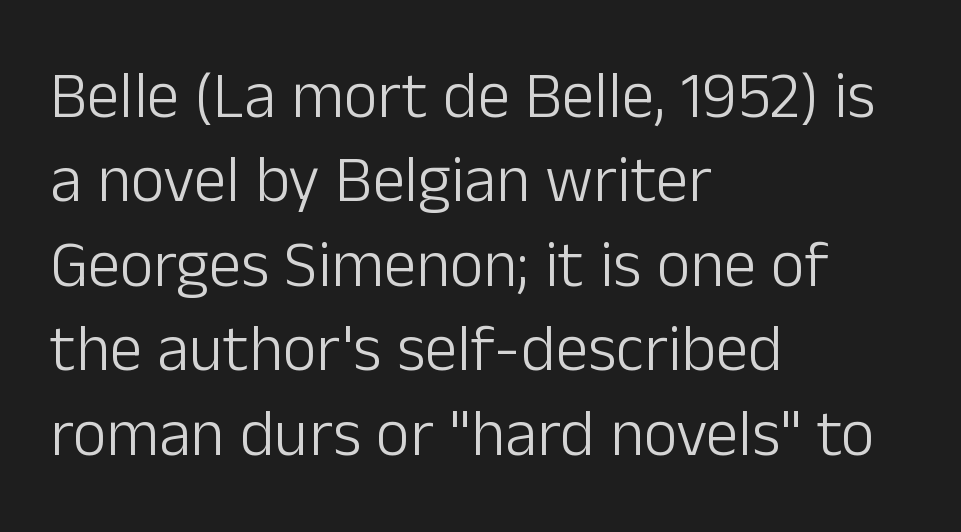
A typesetter would call this leading conventional body-copy spacing. Unbolded letterforms with no extra heft. The face used here is rendered with its standard letterfit. Do the characters align in a grid? No, the font is proportional. Does the type have serifs? No, each stem ends abruptly.
